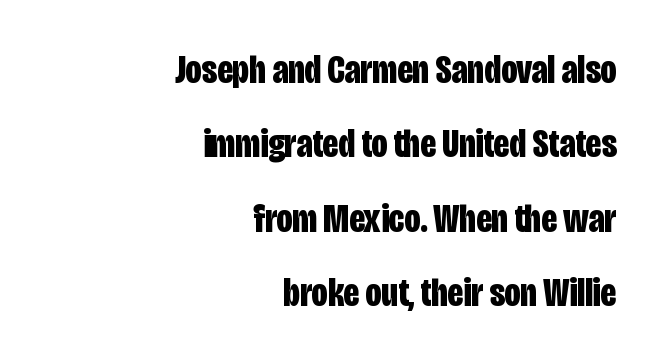
Quick note: underline off. Typographic density is high because the face is bold. Visually the block forms a straight wall on the right and a jagged coastline on the left. Serifs: no, the terminals of the letterforms are clean.
